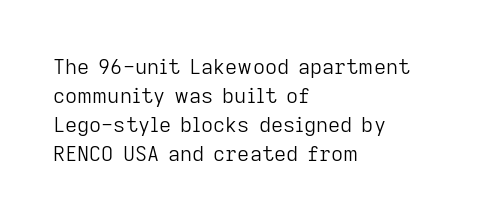
{"italic": "no", "bold": "no", "underline": "no", "align": "left", "line_spacing": "normal", "line_spacing_ratio": 1.38, "letter_spacing": "normal", "letter_spacing_em": 0.0, "glyph_px": 21}
